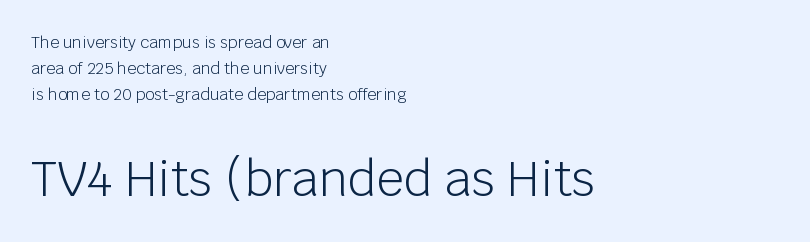
Q: Is the text bold? A: No.
Q: Is the text italic (slanted)? A: No, it is upright.
Q: Is the typeface a serif or a sans-serif typeface? A: Sans-serif.
Q: Is the text underlined? A: No.
Q: How is the paragraph aligned? A: Left-aligned.
Q: Is the spacing between letters normal or unusually wide? A: Normal.
Q: Is the spacing between lines tight, normal or loose? A: Normal.
Q: Which block of text is set in a larger size, the first (top) or the second (bottom)? A: The second (bottom) one.
Q: Width (condensed, normal, or wide)? A: Normal.
Q: Stroke contrast? A: Low.
Q: x-height? A: Large.
Q: Monospaced? A: No.
